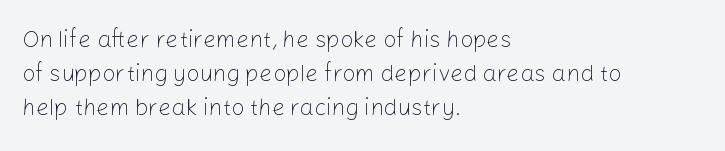
The image shows 23 px text type, upright; set left-aligned, normal line spacing (1.47x), normal letter spacing, not underlined.
